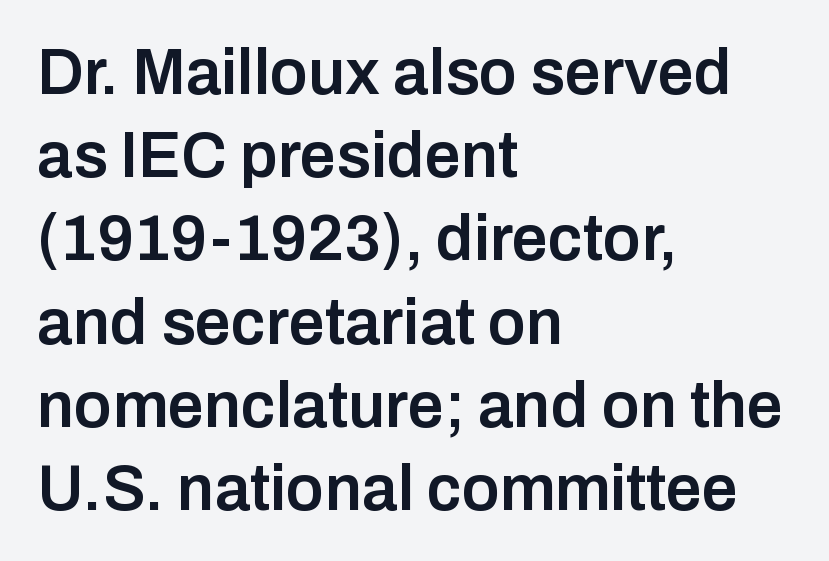
The image shows 64 px semibold sans-serif type, upright; set left-aligned, normal line spacing (1.3x), normal letter spacing, not underlined; low stroke contrast and a medium x-height.
